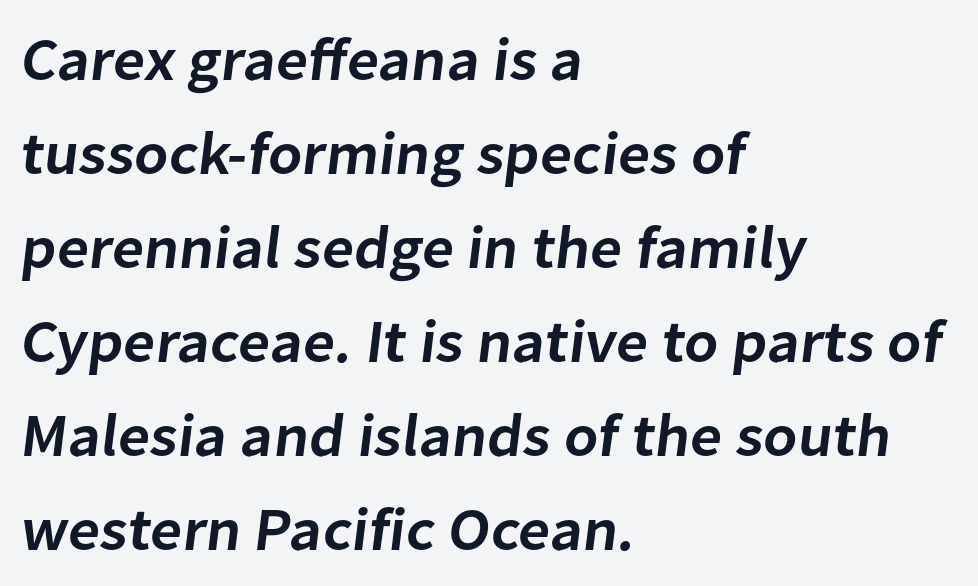
Q: Is the text bold? A: Semi-bold.
Q: Is the typeface a serif or a sans-serif typeface? A: Sans-serif.
Q: Is the text underlined? A: No.
Q: How is the paragraph aligned? A: Left-aligned.
Q: Is the spacing between letters normal or unusually wide? A: Normal.
Q: Is the spacing between lines tight, normal or loose? A: Normal.
Q: Width (condensed, normal, or wide)? A: Normal.
Q: Stroke contrast? A: Low.
Q: x-height? A: Medium.
Q: Monospaced? A: No.
